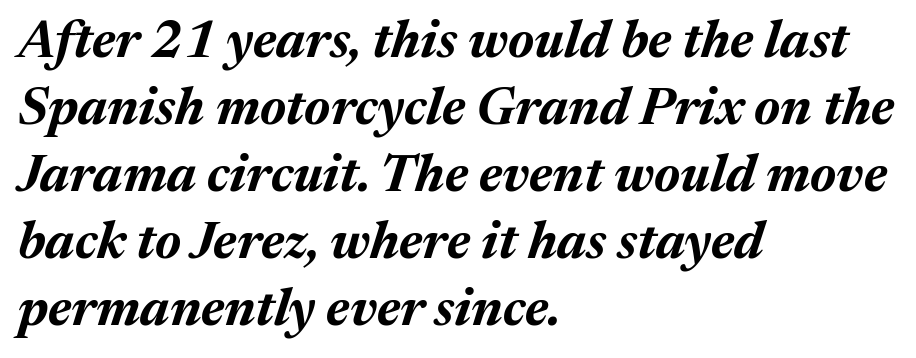
The axis of the letterforms is tilted away from vertical. The rendering uses natural spacing where letterforms have individual widths. A full-strength bold gives these letters their thick strokes. The glyphs are unaccompanied by any horizontal stroke below them.
